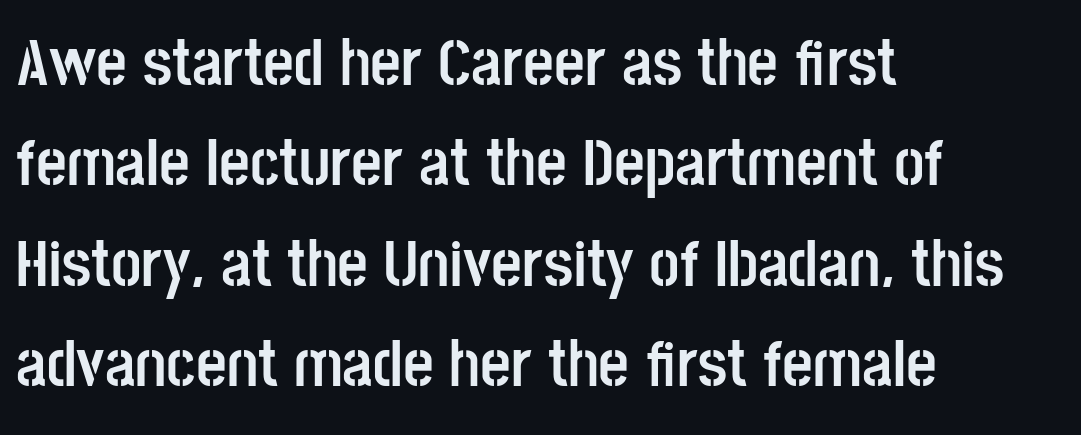
Q: Is the text bold? A: Yes.
Q: Is the text italic (slanted)? A: No, it is upright.
Q: Is the typeface a serif or a sans-serif typeface? A: Sans-serif.
Q: Is the text underlined? A: No.
Q: How is the paragraph aligned? A: Left-aligned.
Q: Is the spacing between letters normal or unusually wide? A: Normal.
Q: Is the spacing between lines tight, normal or loose? A: Normal.
Q: Width (condensed, normal, or wide)? A: Condensed.
Q: Stroke contrast? A: Low.
Q: x-height? A: Large.
Q: Monospaced? A: No.
